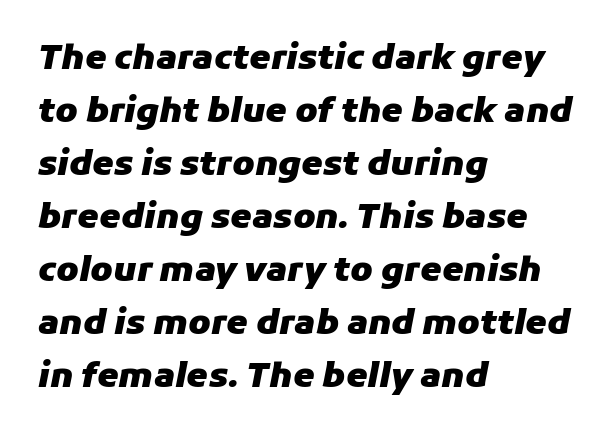
The image shows 34 px heavy type, italic (leaning right); set left-aligned, normal line spacing (1.56x), normal letter spacing, not underlined; low stroke contrast and a medium x-height.
